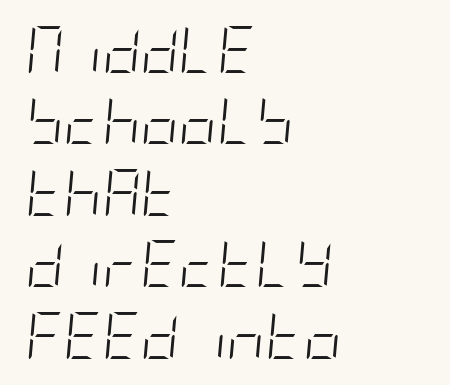
The strip under each line holds only bare page. A typesetter would mark this as italic. Counters stay open thanks to moderate or lighter strokes. The lines are quadded left. A normal amount of white space separates one row of letters from the next. The type is set solid horizontally, with unmodified tracking.
